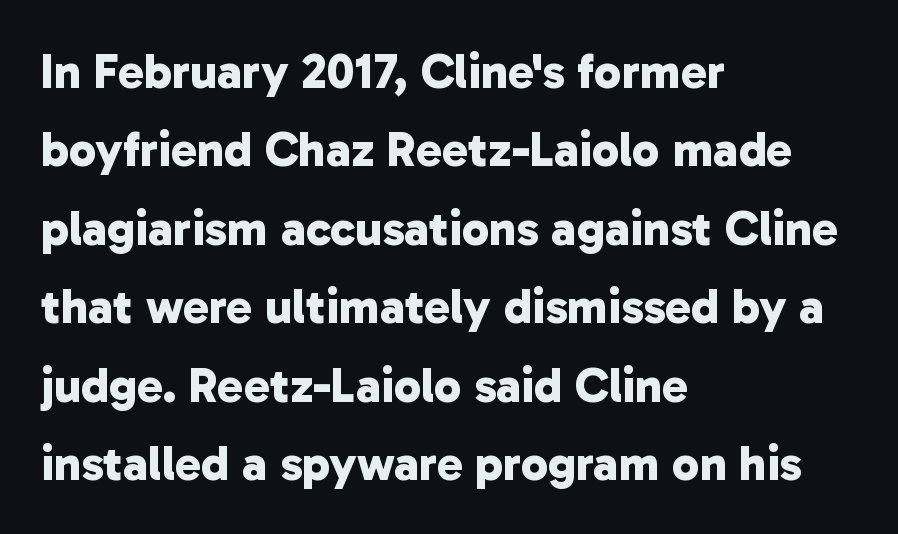
{"serif": "no", "bold": "yes", "weight": "bold", "width": "normal", "stroke_contrast": "low", "x_height": "medium", "monospaced": "no", "underline": "no", "align": "left", "line_spacing": "normal", "line_spacing_ratio": 1.6, "letter_spacing": "normal", "letter_spacing_em": 0.0, "glyph_px": 49}
